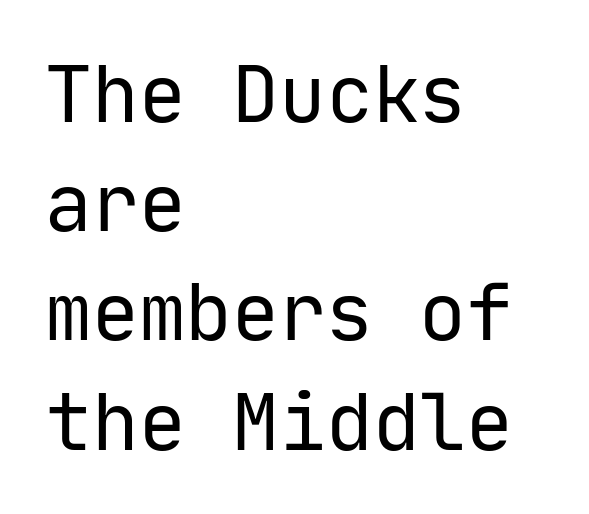
{"serif": "no", "italic": "no", "bold": "no", "weight": "regular", "width": "normal", "stroke_contrast": "low", "x_height": "medium", "monospaced": "yes", "underline": "no", "align": "left", "line_spacing": "normal", "line_spacing_ratio": 1.4, "letter_spacing": "normal", "letter_spacing_em": 0.0, "glyph_px": 78}
